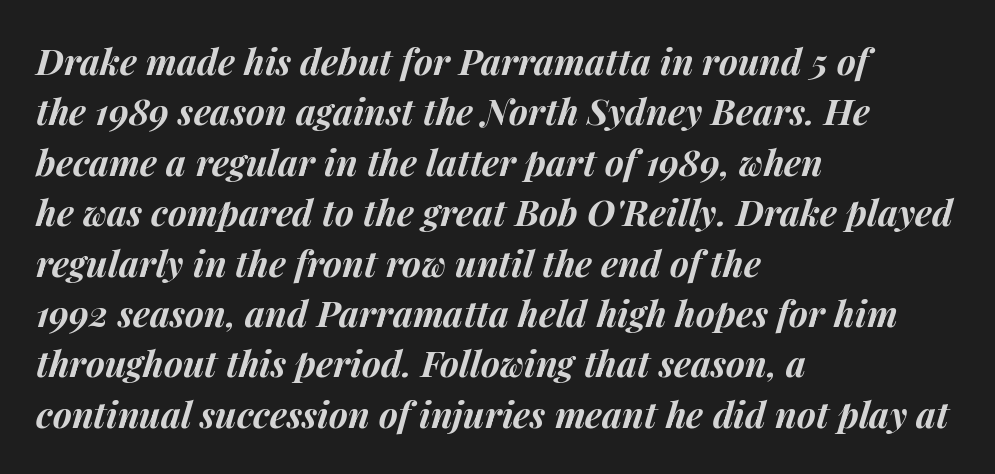
Q: Is the text bold? A: Yes.
Q: Is the text italic (slanted)? A: Yes, it leans right by about 14 degrees.
Q: Is the text underlined? A: No.
Q: How is the paragraph aligned? A: Left-aligned.
Q: Is the spacing between letters normal or unusually wide? A: Normal.
Q: Is the spacing between lines tight, normal or loose? A: Normal.
Q: Width (condensed, normal, or wide)? A: Normal.
Q: Stroke contrast? A: Medium.
Q: x-height? A: Medium.
Q: Monospaced? A: No.
